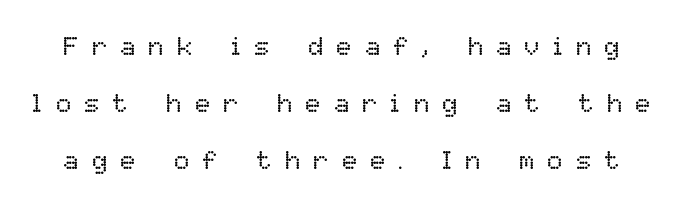
Q: Is the text bold? A: No.
Q: Is the text italic (slanted)? A: No, it is upright.
Q: Is the text underlined? A: No.
Q: Is the spacing between letters normal or unusually wide? A: Unusually wide.
Q: Is the spacing between lines tight, normal or loose? A: Loose.
